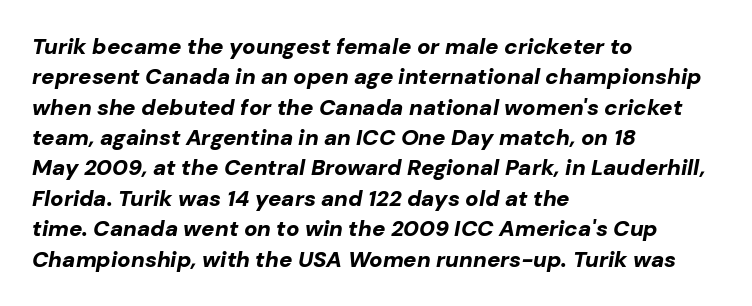
The image shows 22 px bold type, italic (leaning right); set left-aligned, normal line spacing (1.38x), normal letter spacing, not underlined.
